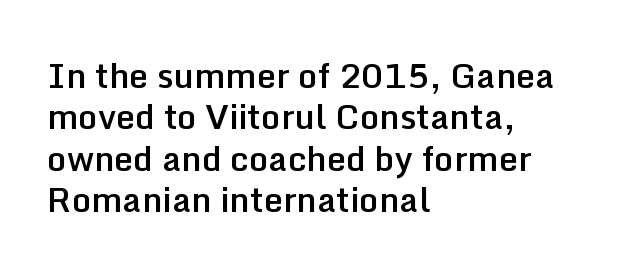
{"serif": "no", "italic": "no", "bold": "semi", "weight": "semibold", "width": "normal", "stroke_contrast": "low", "x_height": "medium", "monospaced": "no", "underline": "no", "align": "left", "line_spacing_ratio": 1.22, "letter_spacing": "normal", "letter_spacing_em": 0.0, "glyph_px": 34}
